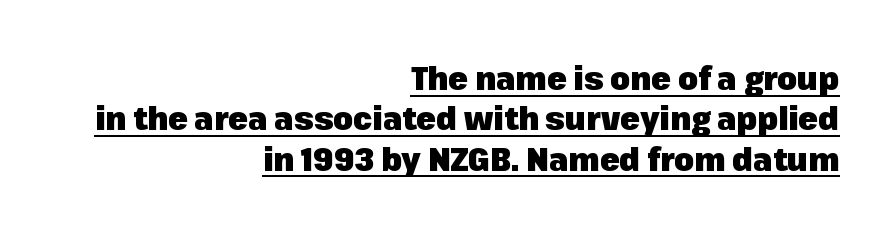
The image shows 32 px heavy sans-serif type, upright; set right-aligned, normal line spacing (1.26x), normal letter spacing, underlined; low stroke contrast and a medium x-height.
